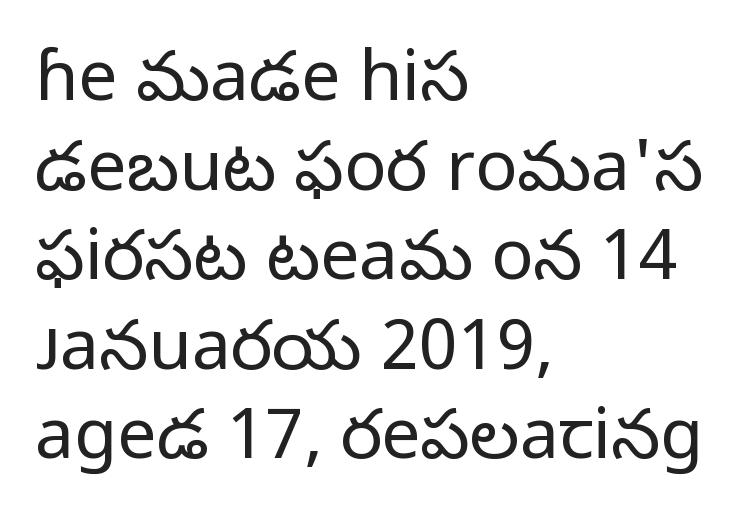
The image shows 70 px regular-weight sans-serif type, upright; set left-aligned, normal line spacing (1.28x), normal letter spacing, not underlined; low stroke contrast and a medium x-height.
